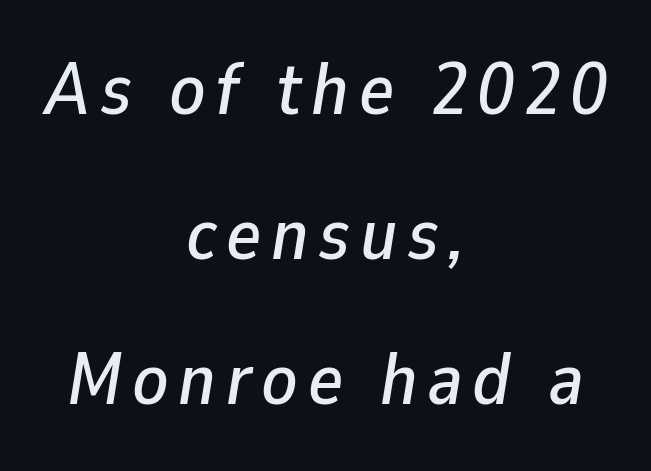
Q: Is the text italic (slanted)? A: Yes, it leans right by about 9 degrees.
Q: Is the text underlined? A: No.
Q: How is the paragraph aligned? A: Centered.
Q: Is the spacing between lines tight, normal or loose? A: Loose.
Q: Width (condensed, normal, or wide)? A: Normal.
Q: Stroke contrast? A: Low.
Q: x-height? A: Medium.
Q: Monospaced? A: No.
